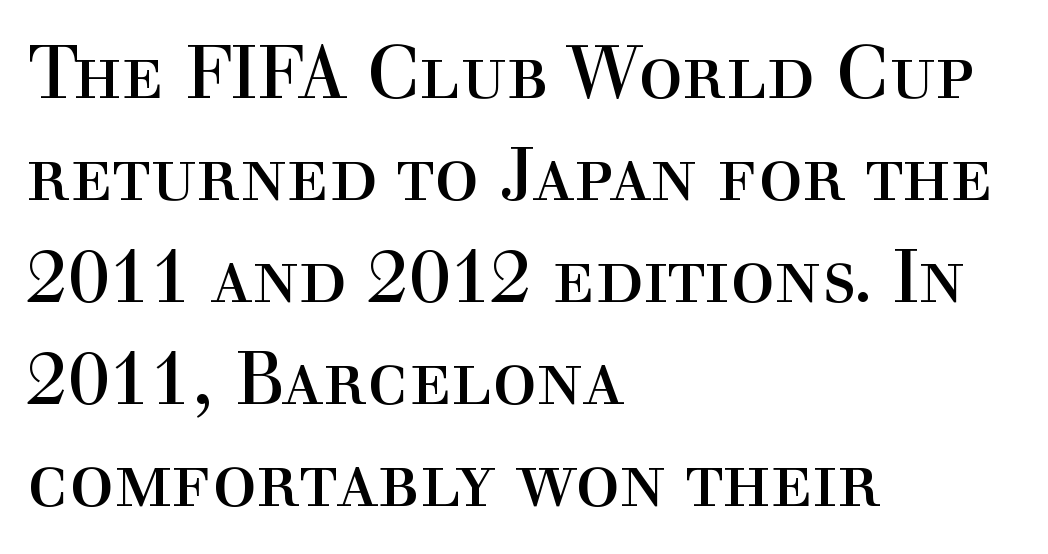
{"serif": "yes", "italic": "no", "bold": "no", "weight": "regular", "width": "normal", "x_height": "medium", "monospaced": "no", "underline": "no", "align": "left", "line_spacing": "normal", "line_spacing_ratio": 1.38, "letter_spacing": "normal", "letter_spacing_em": 0.0, "glyph_px": 74}
